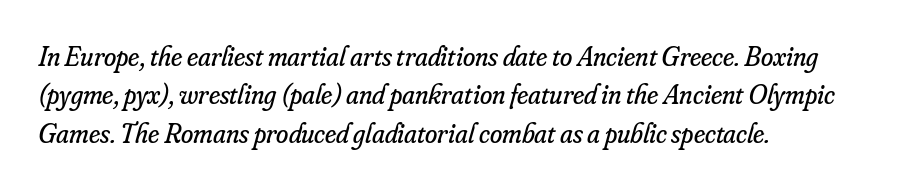
The lines are quadded left. Looking at the ascenders, they clearly lean. Is there much room between lines? A standard amount, neither cramped nor airy. The letters advance in unequal steps, a hallmark of proportional type. Observe the ordinary spacing: letters are neighbours, not strangers. Is this a sans? No — the strokes have serifs.
